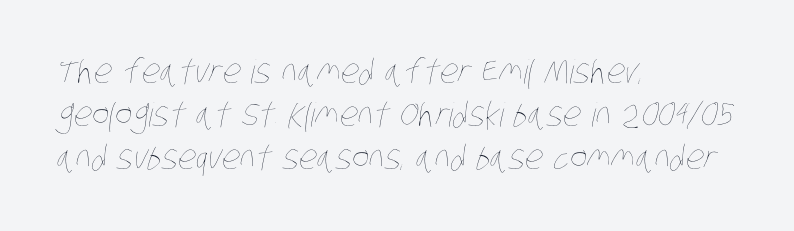
The image shows 33 px thin, condensed type; set left-aligned, normal line spacing (1.31x), normal letter spacing, not underlined; low stroke contrast and a large x-height.
